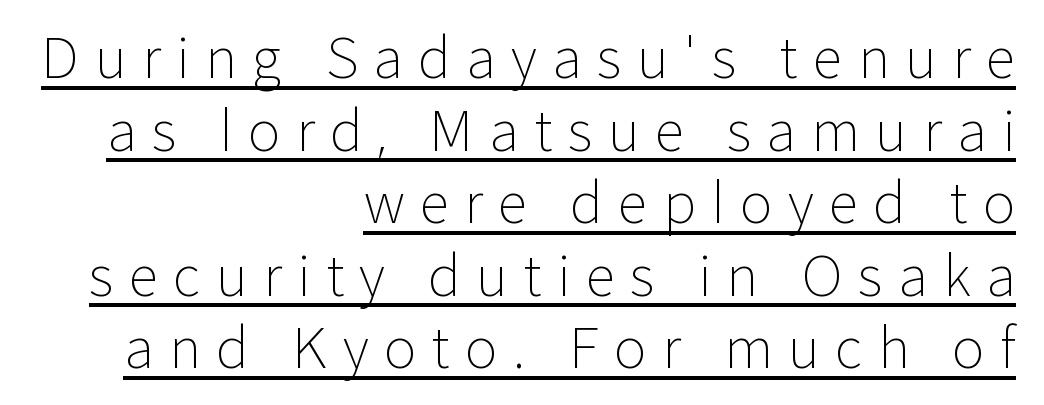
The image shows 55 px light sans-serif type, upright; set right-aligned, normal line spacing (1.32x), unusually wide letter spacing (+0.28 em), underlined; low stroke contrast and a medium x-height.
